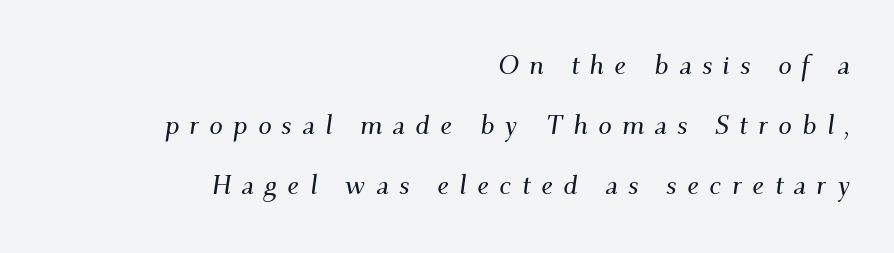
The image shows 27 px text type, italic (leaning right); set right-aligned, loose line spacing (2.23x), unusually wide letter spacing (+0.38 em), not underlined.
